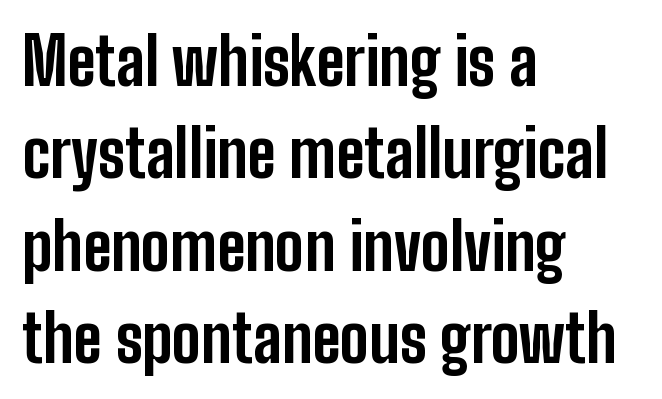
Q: Is the text bold? A: Yes.
Q: Is the text italic (slanted)? A: No, it is upright.
Q: Is the typeface a serif or a sans-serif typeface? A: Sans-serif.
Q: Is the text underlined? A: No.
Q: How is the paragraph aligned? A: Left-aligned.
Q: Is the spacing between letters normal or unusually wide? A: Normal.
Q: Is the spacing between lines tight, normal or loose? A: Normal.
Q: Width (condensed, normal, or wide)? A: Condensed.
Q: Stroke contrast? A: Low.
Q: x-height? A: Medium.
Q: Monospaced? A: No.
